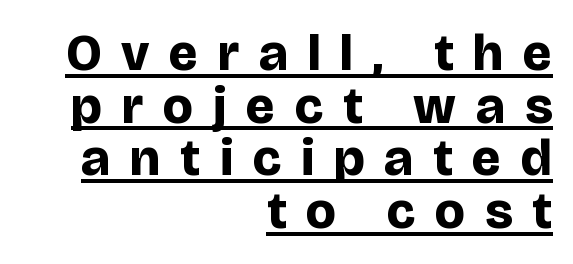
{"serif": "no", "italic": "no", "bold": "yes", "weight": "bold", "width": "normal", "stroke_contrast": "low", "x_height": "large", "monospaced": "no", "underline": "yes", "align": "right", "line_spacing": "tight", "line_spacing_ratio": 1.01, "letter_spacing": "wide", "letter_spacing_em": 0.38, "glyph_px": 52}
